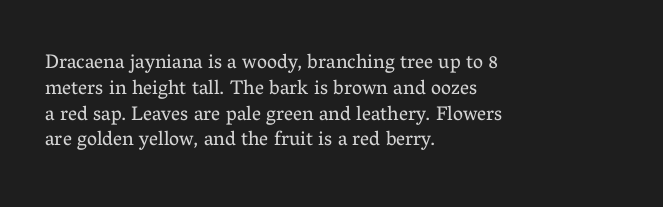
Q: Is the text bold? A: No.
Q: Is the text italic (slanted)? A: No, it is upright.
Q: Is the text underlined? A: No.
Q: How is the paragraph aligned? A: Left-aligned.
Q: Is the spacing between letters normal or unusually wide? A: Normal.
Q: Is the spacing between lines tight, normal or loose? A: Normal.
